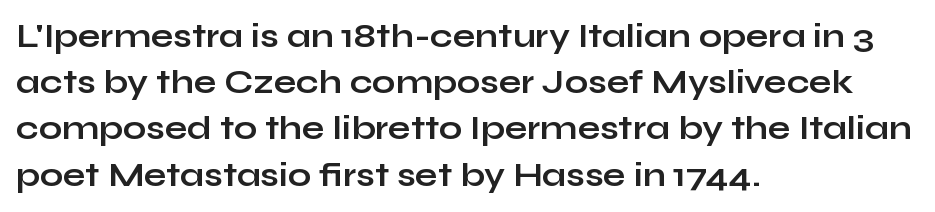
{"serif": "no", "italic": "no", "bold": "yes", "weight": "bold", "width": "wide", "stroke_contrast": "low", "x_height": "medium", "monospaced": "no", "underline": "no", "align": "left", "line_spacing": "normal", "line_spacing_ratio": 1.4, "letter_spacing": "normal", "letter_spacing_em": 0.0, "glyph_px": 33}
